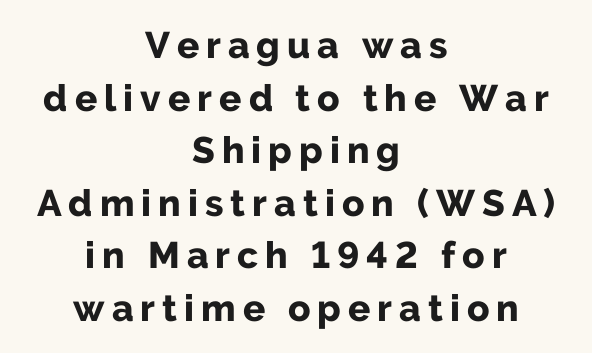
Q: Is the text bold? A: Yes.
Q: Is the text italic (slanted)? A: No, it is upright.
Q: Is the typeface a serif or a sans-serif typeface? A: Sans-serif.
Q: Is the text underlined? A: No.
Q: How is the paragraph aligned? A: Centered.
Q: Is the spacing between lines tight, normal or loose? A: Normal.
Q: Width (condensed, normal, or wide)? A: Normal.
Q: Stroke contrast? A: Low.
Q: x-height? A: Medium.
Q: Monospaced? A: No.
